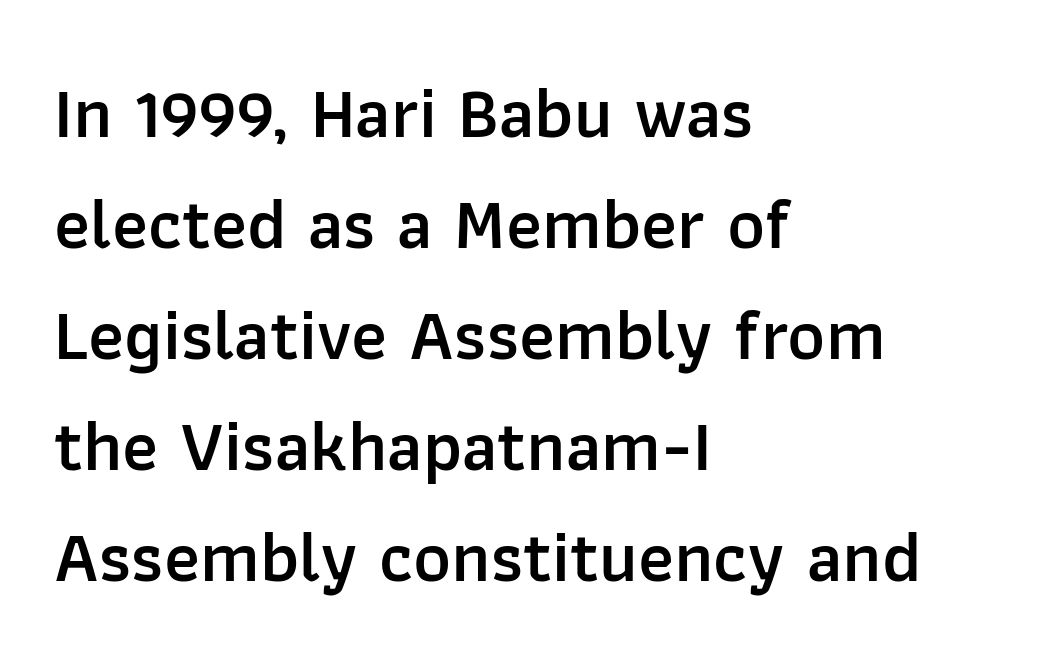
{"serif": "no", "italic": "no", "bold": "semi", "weight": "semibold", "width": "normal", "stroke_contrast": "low", "x_height": "medium", "monospaced": "no", "underline": "no", "align": "left", "line_spacing": "normal", "line_spacing_ratio": 1.54, "letter_spacing": "normal", "letter_spacing_em": 0.0, "glyph_px": 72}
